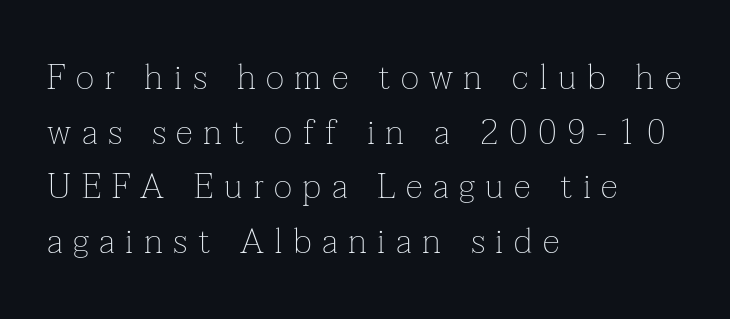
Q: Is the text bold? A: No.
Q: Is the text italic (slanted)? A: No, it is upright.
Q: Is the typeface a serif or a sans-serif typeface? A: Serif.
Q: Is the text underlined? A: No.
Q: How is the paragraph aligned? A: Left-aligned.
Q: Is the spacing between letters normal or unusually wide? A: Unusually wide.
Q: Is the spacing between lines tight, normal or loose? A: Normal.
Q: Width (condensed, normal, or wide)? A: Normal.
Q: Stroke contrast? A: Low.
Q: x-height? A: Medium.
Q: Monospaced? A: No.
